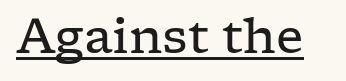
The image shows 48 px regular-weight, wide serif type, upright; set normal letter spacing, underlined; low stroke contrast and a medium x-height.
